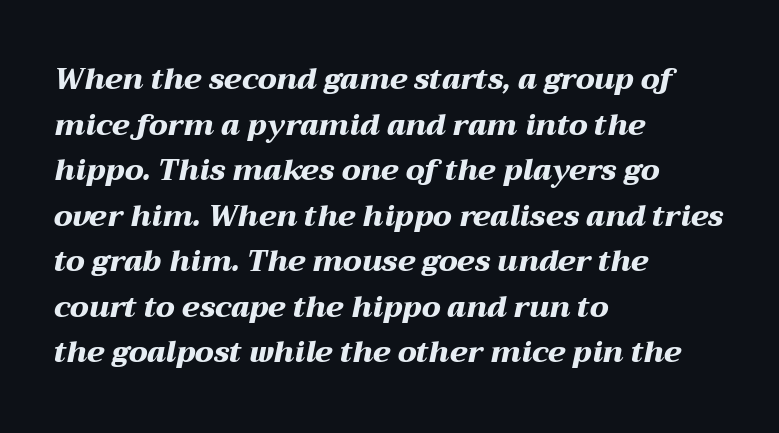
The rendering uses a bold face; every stroke is thick and dark. Descender tails drop into unmarked territory. This sample is left-justified, so line endings fall wherever the words run out. Tracking here is standard; glyphs follow each other at the usual distance. Varying glyph widths throughout — classic text-font behaviour. A normal amount of white space separates one row of letters from the next.
